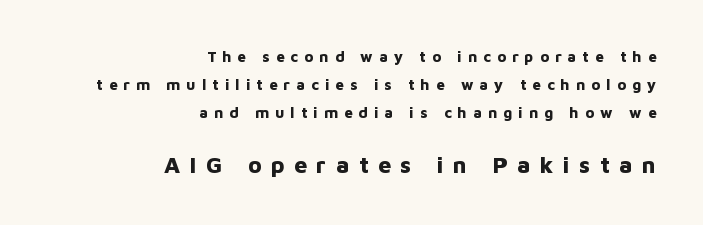
Q: Is the text bold? A: Yes.
Q: Is the text italic (slanted)? A: No, it is upright.
Q: Is the text underlined? A: No.
Q: How is the paragraph aligned? A: Right-aligned.
Q: Is the spacing between letters normal or unusually wide? A: Unusually wide.
Q: Which block of text is set in a larger size, the first (top) or the second (bottom)? A: The second (bottom) one.
